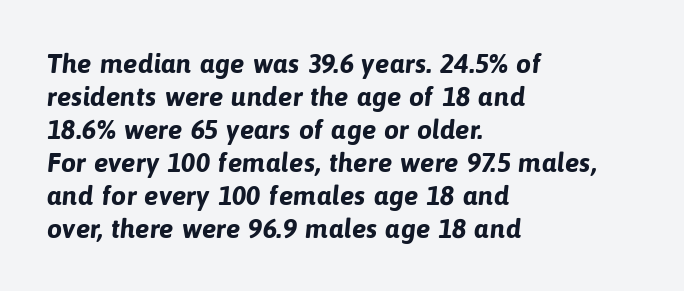
Q: Is the text bold? A: Yes.
Q: Is the text underlined? A: No.
Q: How is the paragraph aligned? A: Left-aligned.
Q: Is the spacing between letters normal or unusually wide? A: Normal.
